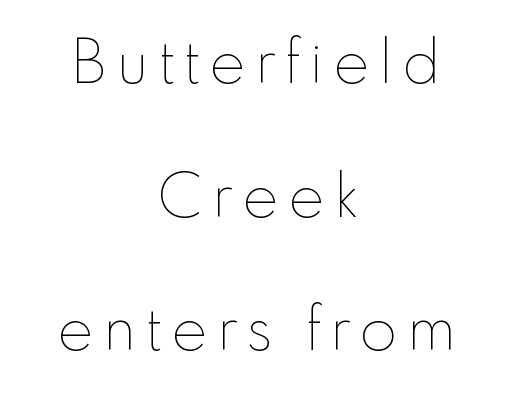
The image shows 61 px thin type, upright; set centered, loose line spacing (2.19x), not underlined; low stroke contrast and a small x-height.
